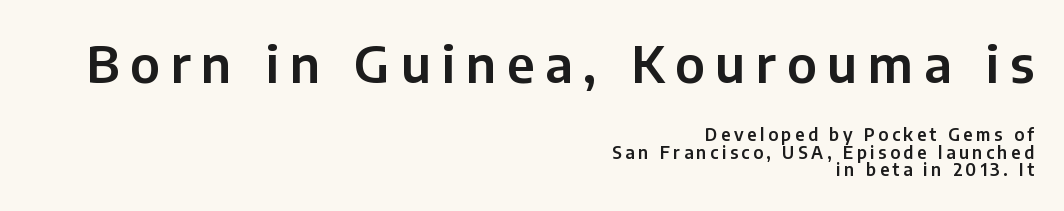
The image shows 51 px sans-serif type, upright; set right-aligned, tight line spacing (1.03x), unusually wide letter spacing (+0.21 em), not underlined; the first (top) block is 3.0x larger; low stroke contrast and a medium x-height.
